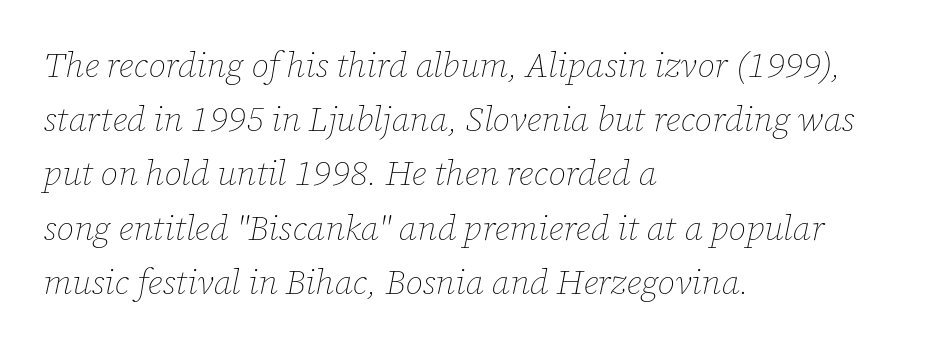
Q: Is the text bold? A: No.
Q: Is the text italic (slanted)? A: Yes, it leans right by about 12 degrees.
Q: Is the text underlined? A: No.
Q: How is the paragraph aligned? A: Left-aligned.
Q: Is the spacing between letters normal or unusually wide? A: Normal.
Q: Is the spacing between lines tight, normal or loose? A: Normal.
Q: Width (condensed, normal, or wide)? A: Normal.
Q: Stroke contrast? A: Low.
Q: x-height? A: Medium.
Q: Monospaced? A: No.
